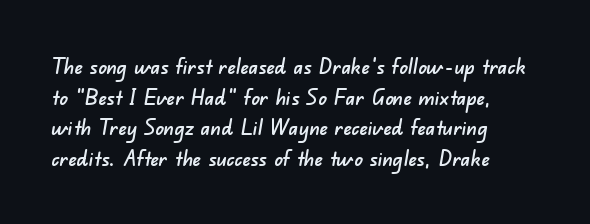
Honestly, the letter spacing is just normal — you wouldn't notice it. Is there much room between lines? A standard amount, neither cramped nor airy. Horizontal alignment here is leftward, the default for most running prose. Glance below the letters and you will spot only blank space.
